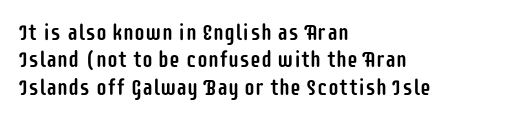
The lines are quadded left. Bare-footed words on every line. Notice how the stems are strictly vertical — no italics here. The gaps between neighbouring characters are ordinary and unremarkable.
